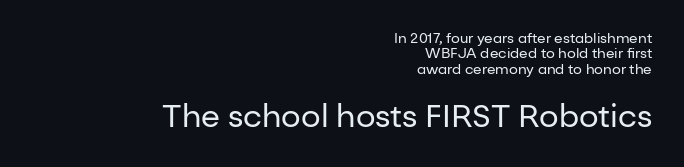
{"serif": "no", "italic": "no", "bold": "no", "weight": "regular", "width": "normal", "stroke_contrast": "low", "x_height": "medium", "monospaced": "no", "underline": "no", "align": "right", "line_spacing": "tight", "line_spacing_ratio": 1.09, "letter_spacing": "normal", "letter_spacing_em": 0.0, "larger_block": "second", "size_ratio": 2.21, "glyph_px": 31}
